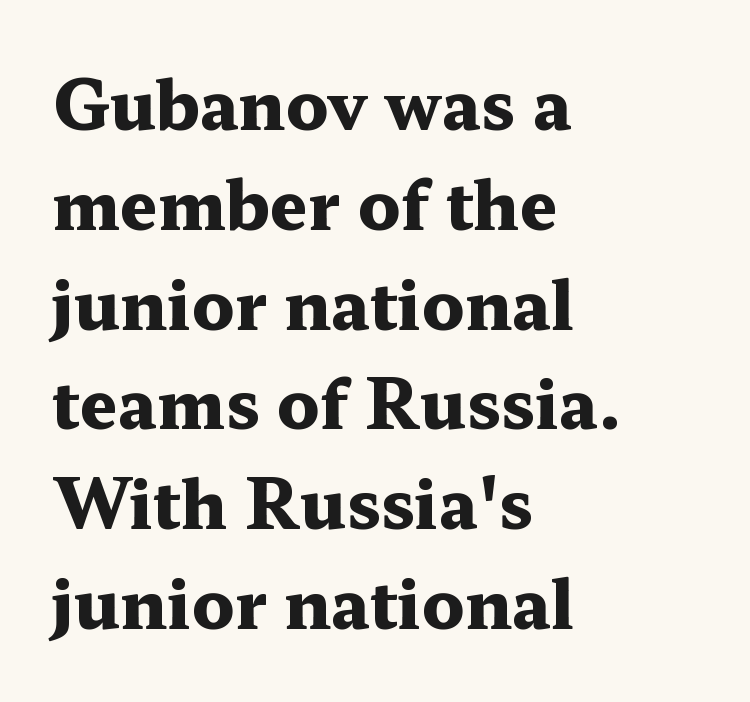
Q: Is the text bold? A: Yes.
Q: Is the text italic (slanted)? A: No, it is upright.
Q: Is the typeface a serif or a sans-serif typeface? A: Serif.
Q: Is the text underlined? A: No.
Q: How is the paragraph aligned? A: Left-aligned.
Q: Is the spacing between letters normal or unusually wide? A: Normal.
Q: Is the spacing between lines tight, normal or loose? A: Normal.
Q: Width (condensed, normal, or wide)? A: Wide.
Q: Stroke contrast? A: Medium.
Q: x-height? A: Medium.
Q: Monospaced? A: No.
